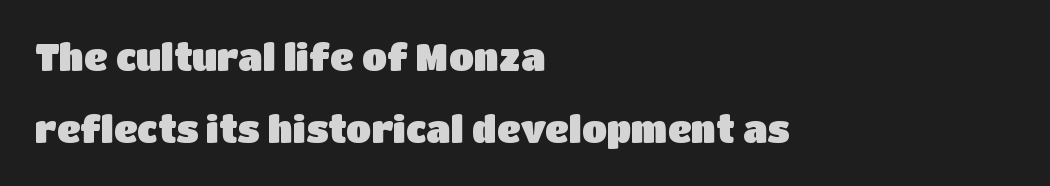
{"serif": "no", "italic": "no", "width": "normal", "stroke_contrast": "low", "x_height": "large", "monospaced": "no", "underline": "no", "align": "left", "line_spacing": "loose", "line_spacing_ratio": 1.95, "letter_spacing": "normal", "letter_spacing_em": 0.0, "glyph_px": 37}
